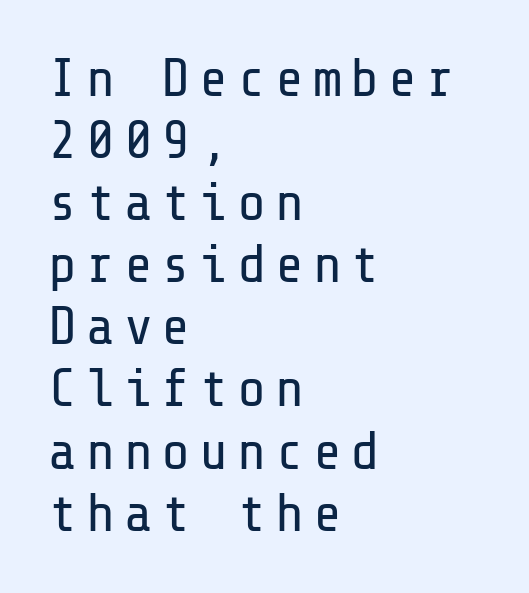
The image shows 54 px regular-weight sans-serif type, upright; set left-aligned, tight line spacing (1.15x), not underlined; low stroke contrast and a medium x-height.
